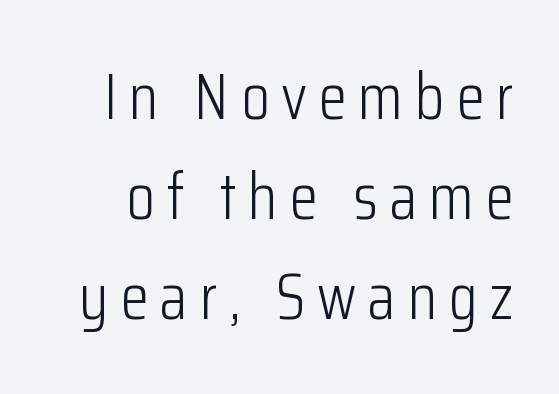
The image shows 65 px light, condensed sans-serif type, upright; set normal line spacing (1.54x), not underlined; low stroke contrast and a medium x-height.
